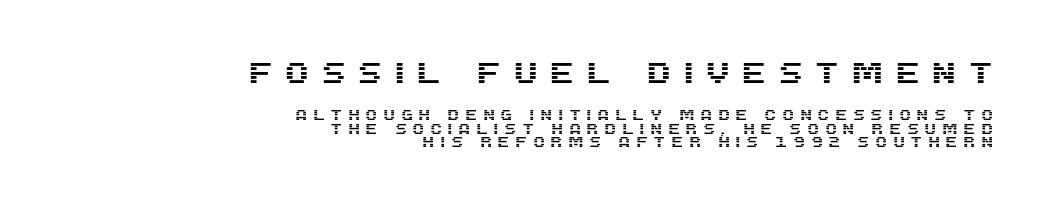
Posture: straight, roman, zero tilt. Spacing verdict: proportional, widths tailored to each character. Nobody drew a line under any word here. The upper block of text is set noticeably larger than the block beneath it. Tracking here is generous; glyphs stand well apart from one another.
